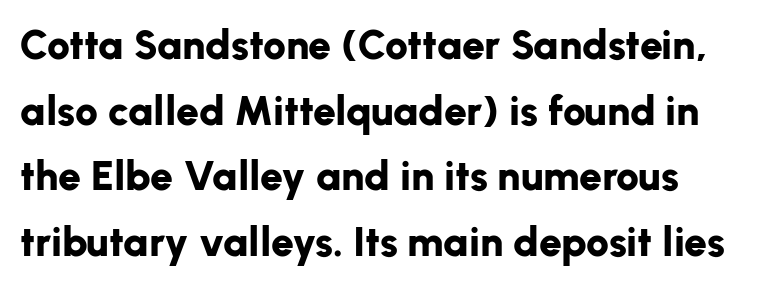
{"serif": "no", "italic": "no", "bold": "yes", "weight": "bold", "width": "normal", "stroke_contrast": "low", "x_height": "medium", "monospaced": "no", "underline": "no", "align": "left", "line_spacing": "normal", "line_spacing_ratio": 1.6, "letter_spacing": "normal", "letter_spacing_em": 0.0, "glyph_px": 41}
